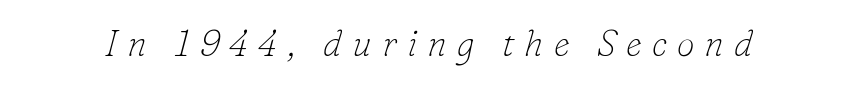
{"serif": "yes", "italic": "yes", "lean": "right", "slant_degrees": 16, "bold": "no", "weight": "thin", "width": "normal", "stroke_contrast": "low", "x_height": "small", "monospaced": "no", "underline": "no", "letter_spacing": "wide", "letter_spacing_em": 0.28, "glyph_px": 36}
